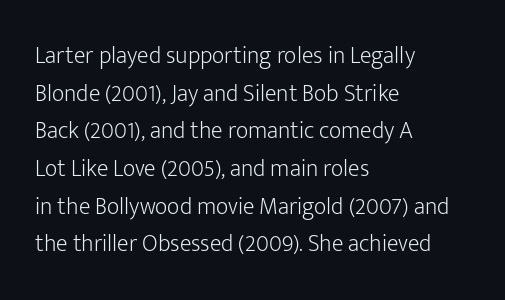
The setting favours the left margin, as ordinary paragraphs usually do. The face looks like a standard text weight, possibly lighter. Each row of text sits above clean, open space. Posture: straight, roman, zero tilt.
